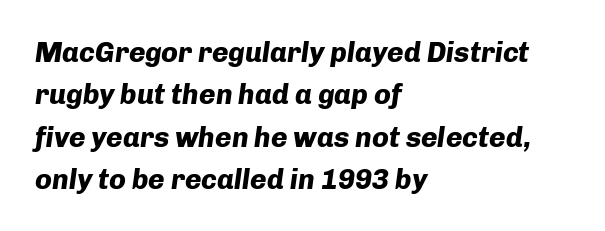
{"italic": "yes", "lean": "right", "slant_degrees": 8, "bold": "yes", "weight": "heavy", "width": "normal", "stroke_contrast": "low", "x_height": "medium", "monospaced": "no", "underline": "no", "align": "left", "line_spacing": "normal", "line_spacing_ratio": 1.51, "letter_spacing": "normal", "letter_spacing_em": 0.0, "glyph_px": 28}
